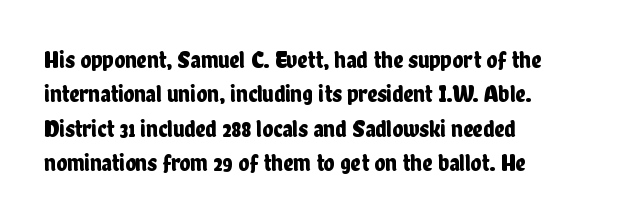
Style check: upright. All the whitespace from short lines collects on the right. Rule under the text: the space is simply empty. Leading matches the norm, producing a regular column.
